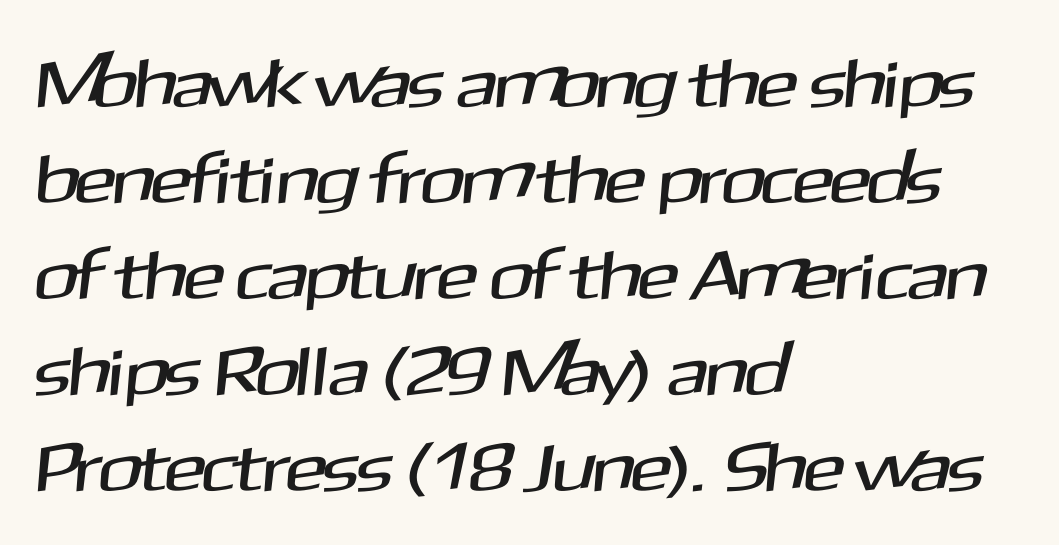
The vertical gap from one line to the next is medium. Is the block centered? No — it sits flush against the left margin. Are there feet on the stems? There aren't — it's a sans. The letters advance in unequal steps, a hallmark of proportional type. Students, note that the glyphs here touch the page at normal intervals.
